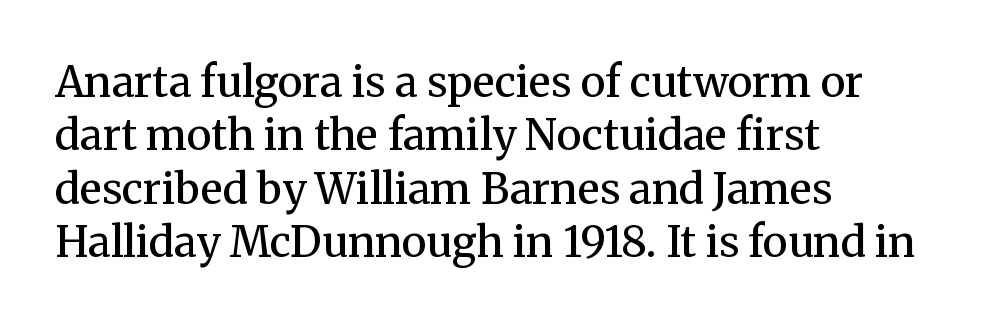
Q: Is the text bold? A: Semi-bold.
Q: Is the text italic (slanted)? A: No, it is upright.
Q: Is the typeface a serif or a sans-serif typeface? A: Serif.
Q: Is the text underlined? A: No.
Q: How is the paragraph aligned? A: Left-aligned.
Q: Is the spacing between letters normal or unusually wide? A: Normal.
Q: Is the spacing between lines tight, normal or loose? A: Normal.
Q: Width (condensed, normal, or wide)? A: Normal.
Q: Stroke contrast? A: Medium.
Q: x-height? A: Medium.
Q: Monospaced? A: No.
